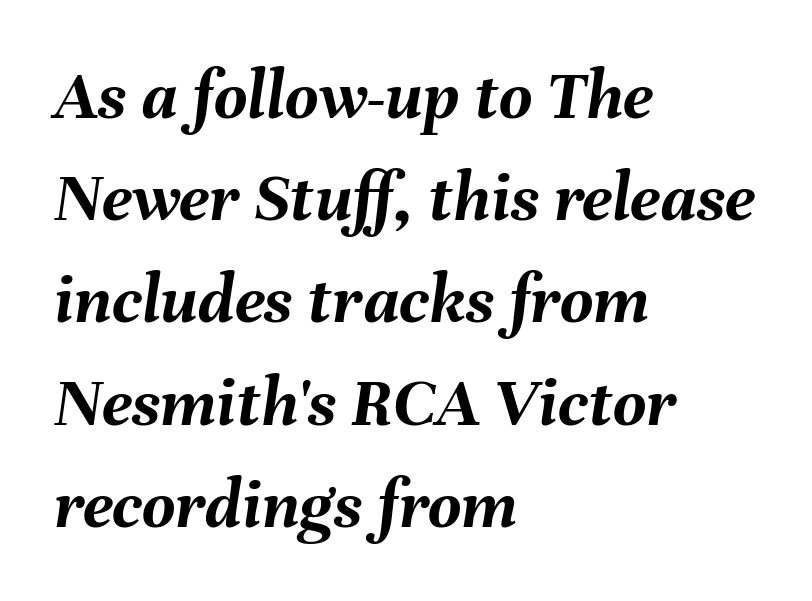
The image shows 72 px semibold type, italic (leaning right); set left-aligned, normal line spacing (1.42x), normal letter spacing, not underlined; medium stroke contrast and a medium x-height.
